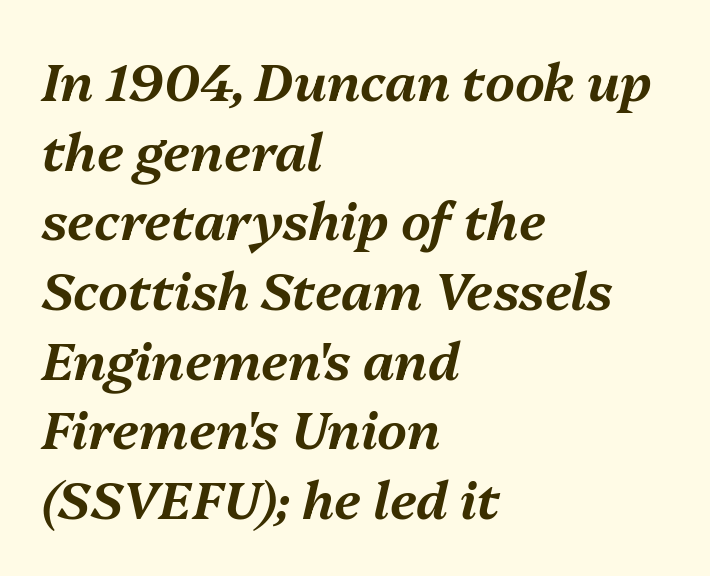
Q: Is the text italic (slanted)? A: Yes, it leans right by about 13 degrees.
Q: Is the text underlined? A: No.
Q: How is the paragraph aligned? A: Left-aligned.
Q: Is the spacing between letters normal or unusually wide? A: Normal.
Q: Is the spacing between lines tight, normal or loose? A: Normal.
Q: Width (condensed, normal, or wide)? A: Normal.
Q: Stroke contrast? A: Medium.
Q: x-height? A: Medium.
Q: Monospaced? A: No.
